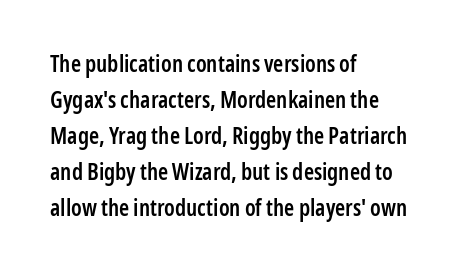
The image shows 23 px text type, upright; set left-aligned, normal line spacing (1.57x), normal letter spacing, not underlined.
